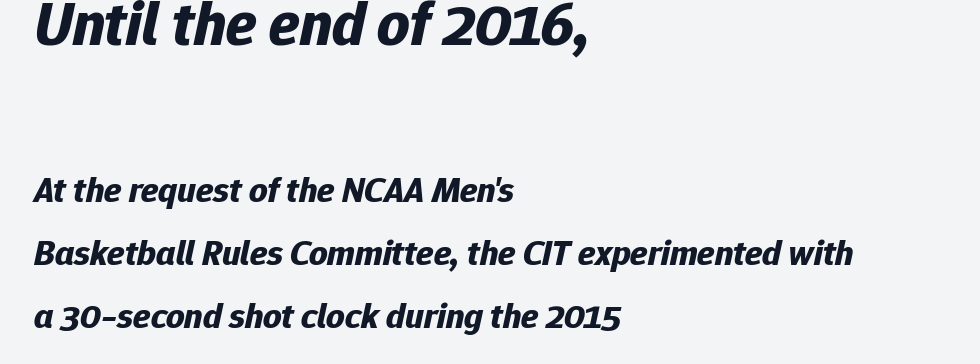
Summary of weight: heavy, a full bold. Check under the words: just untouched page. Tracking here is standard; glyphs follow each other at the usual distance. The passage shown begins with its larger block and ends with its smaller one. Left-aligned paragraph, ragged on the right.
